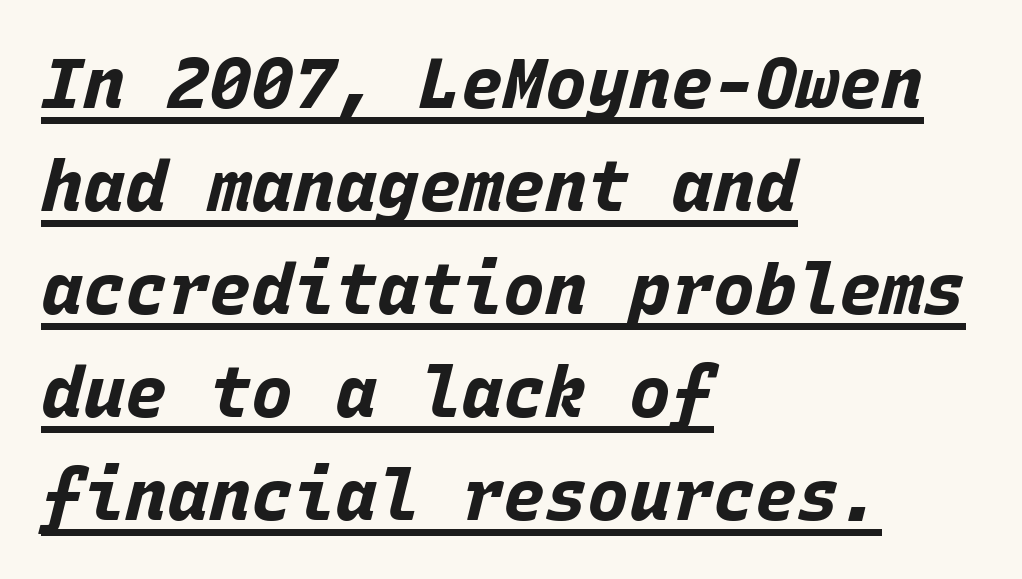
What weight is shown? A full bold with thick strokes. Default kerning and tracking; the words read as compact shapes. Is this a fixed-width face? Yes — each glyph sits in an identical cell. Quick note: interline space is typical. Alignment: flush left.
